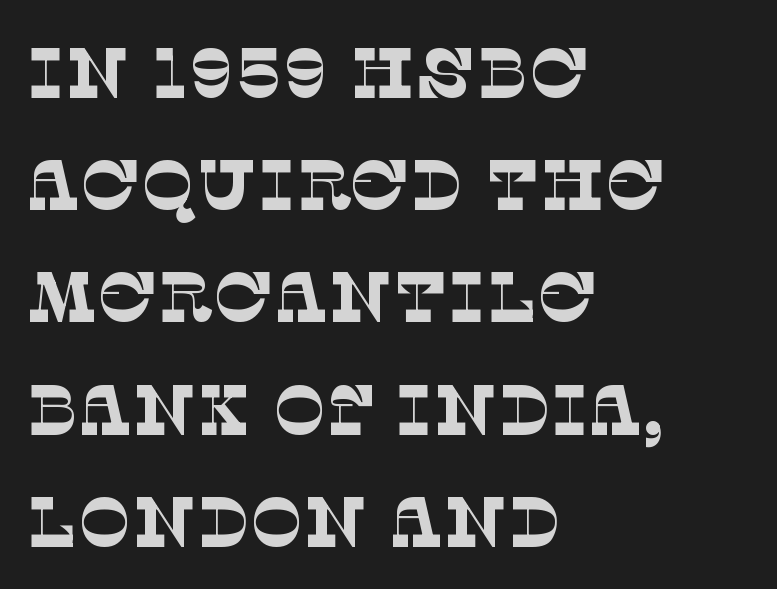
{"serif": "yes", "bold": "no", "weight": "thin", "width": "normal", "stroke_contrast": "low", "x_height": "large", "monospaced": "no", "underline": "no", "align": "left", "line_spacing": "normal", "line_spacing_ratio": 1.58, "letter_spacing": "normal", "letter_spacing_em": 0.0, "glyph_px": 71}
